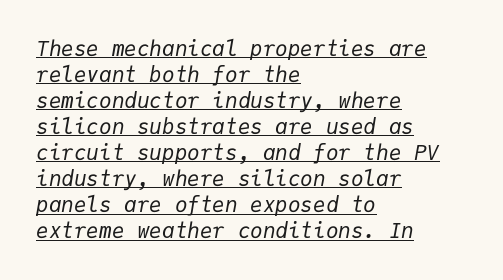
{"italic": "yes", "lean": "right", "slant_degrees": 9, "bold": "no", "underline": "yes", "align": "left", "line_spacing_ratio": 1.24, "letter_spacing": "normal", "letter_spacing_em": 0.0, "glyph_px": 21}
